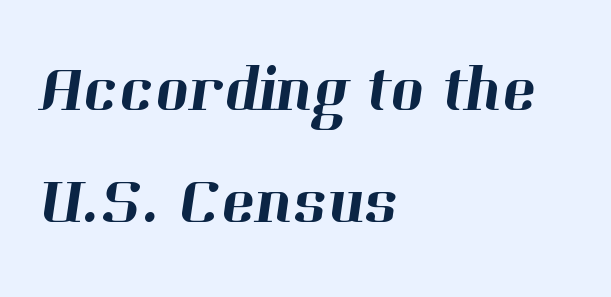
Q: Is the typeface a serif or a sans-serif typeface? A: Serif.
Q: Is the text underlined? A: No.
Q: How is the paragraph aligned? A: Left-aligned.
Q: Is the spacing between letters normal or unusually wide? A: Normal.
Q: Width (condensed, normal, or wide)? A: Normal.
Q: Stroke contrast? A: High.
Q: x-height? A: Medium.
Q: Monospaced? A: No.
